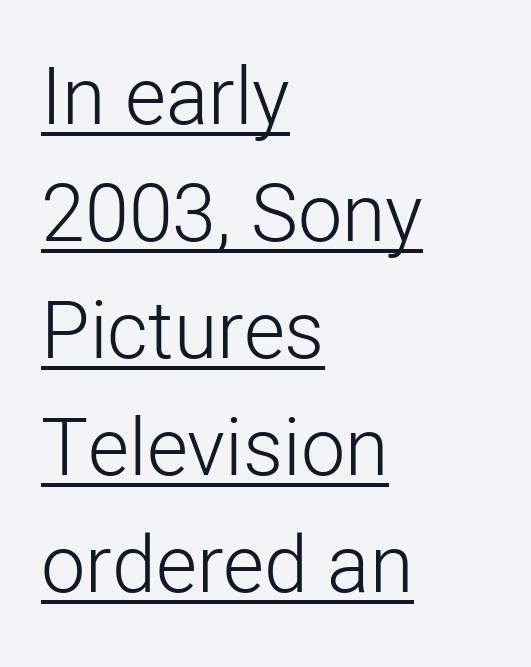
Q: Is the text bold? A: No.
Q: Is the text italic (slanted)? A: No, it is upright.
Q: Is the typeface a serif or a sans-serif typeface? A: Sans-serif.
Q: Is the text underlined? A: Yes.
Q: How is the paragraph aligned? A: Left-aligned.
Q: Is the spacing between letters normal or unusually wide? A: Normal.
Q: Is the spacing between lines tight, normal or loose? A: Normal.
Q: Width (condensed, normal, or wide)? A: Normal.
Q: Stroke contrast? A: Low.
Q: x-height? A: Medium.
Q: Monospaced? A: No.
